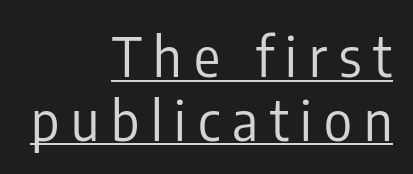
Q: Is the text bold? A: No.
Q: Is the text italic (slanted)? A: No, it is upright.
Q: Is the typeface a serif or a sans-serif typeface? A: Sans-serif.
Q: Is the text underlined? A: Yes.
Q: How is the paragraph aligned? A: Right-aligned.
Q: Is the spacing between letters normal or unusually wide? A: Unusually wide.
Q: Width (condensed, normal, or wide)? A: Condensed.
Q: Stroke contrast? A: Low.
Q: x-height? A: Medium.
Q: Monospaced? A: No.
